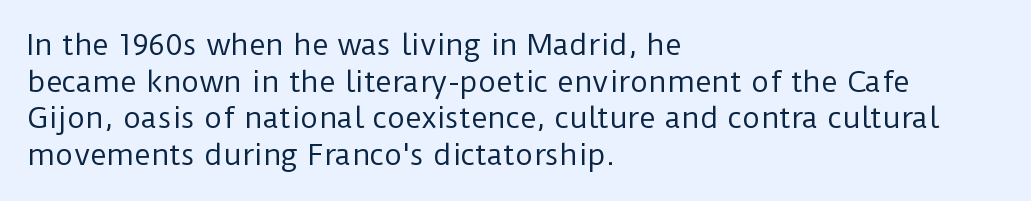
The image shows 28 px regular-weight sans-serif type, upright; set left-aligned, normal line spacing (1.31x), normal letter spacing, not underlined; low stroke contrast and a medium x-height.
